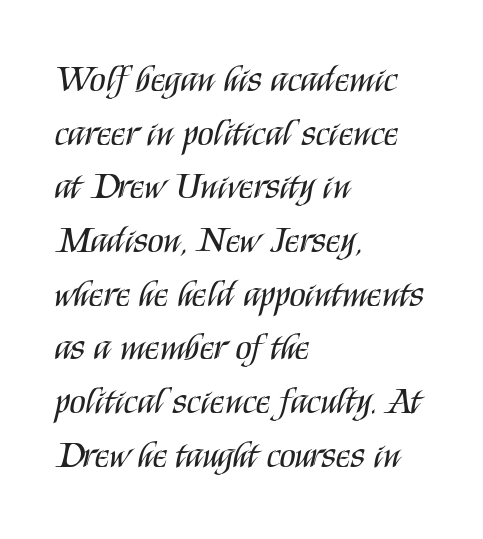
{"serif": "no", "bold": "no", "weight": "regular", "width": "condensed", "stroke_contrast": "medium", "x_height": "large", "monospaced": "no", "underline": "no", "align": "left", "line_spacing": "normal", "line_spacing_ratio": 1.45, "letter_spacing": "normal", "letter_spacing_em": 0.0, "glyph_px": 37}
